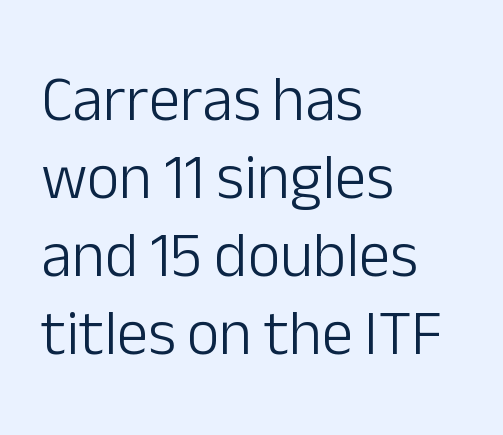
{"serif": "no", "italic": "no", "bold": "no", "weight": "light", "width": "normal", "stroke_contrast": "low", "x_height": "medium", "monospaced": "no", "underline": "no", "align": "left", "line_spacing_ratio": 1.24, "letter_spacing": "normal", "letter_spacing_em": 0.0, "glyph_px": 63}
